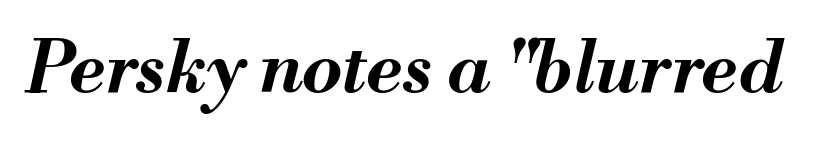
{"italic": "yes", "lean": "right", "slant_degrees": 13, "bold": "yes", "weight": "bold", "width": "normal", "stroke_contrast": "medium", "x_height": "small", "monospaced": "no", "underline": "no", "letter_spacing": "normal", "letter_spacing_em": 0.0, "glyph_px": 72}
